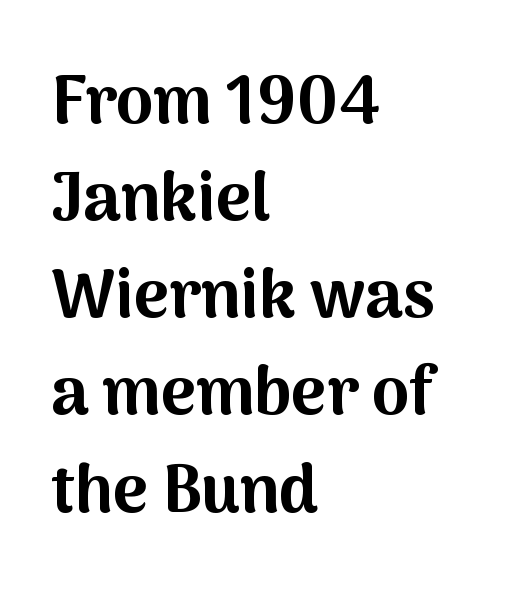
The image shows 67 px bold sans-serif type, upright; set left-aligned, normal line spacing (1.45x), normal letter spacing, not underlined; medium stroke contrast and a medium x-height.
